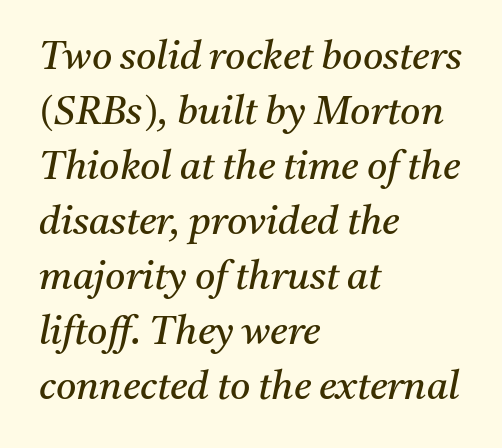
{"serif": "yes", "italic": "yes", "lean": "right", "slant_degrees": 11, "bold": "no", "weight": "regular", "width": "normal", "stroke_contrast": "medium", "x_height": "medium", "monospaced": "no", "underline": "no", "align": "left", "line_spacing": "normal", "line_spacing_ratio": 1.41, "letter_spacing": "normal", "letter_spacing_em": 0.0, "glyph_px": 39}
